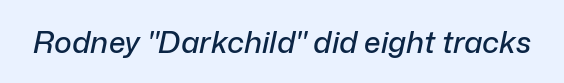
Q: Is the text italic (slanted)? A: Yes, it leans right by about 12 degrees.
Q: Is the text underlined? A: No.
Q: Is the spacing between letters normal or unusually wide? A: Normal.
Q: Width (condensed, normal, or wide)? A: Normal.
Q: Stroke contrast? A: Low.
Q: x-height? A: Medium.
Q: Monospaced? A: No.
